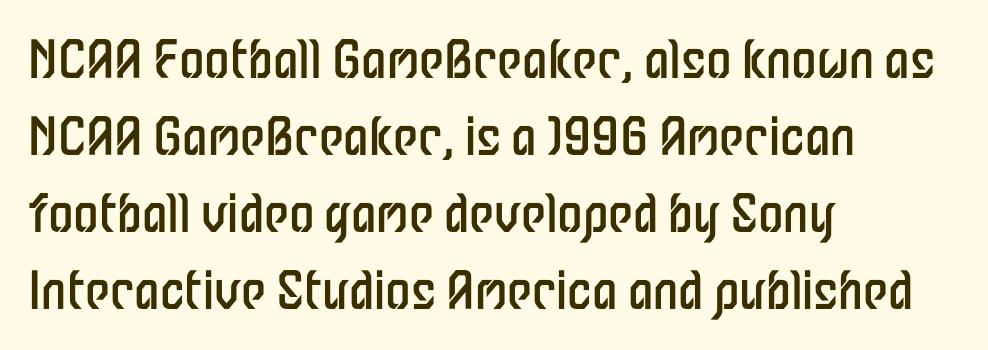
{"serif": "no", "italic": "no", "bold": "no", "weight": "regular", "width": "condensed", "stroke_contrast": "low", "x_height": "medium", "monospaced": "no", "underline": "no", "align": "left", "line_spacing": "normal", "line_spacing_ratio": 1.51, "letter_spacing": "normal", "letter_spacing_em": 0.0, "glyph_px": 51}
